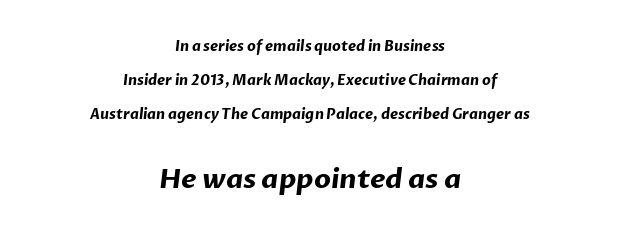
You could call the tracking neutral — neither tight nor loose. One-word summary of the alignment: center. Look at the stroke-to-counter ratio: heavy, a bold. Here the second block reads like a headline and the first like body copy. How would I describe the line gaps? Wide and relaxed. Honestly, there is no underline to notice here at all.
